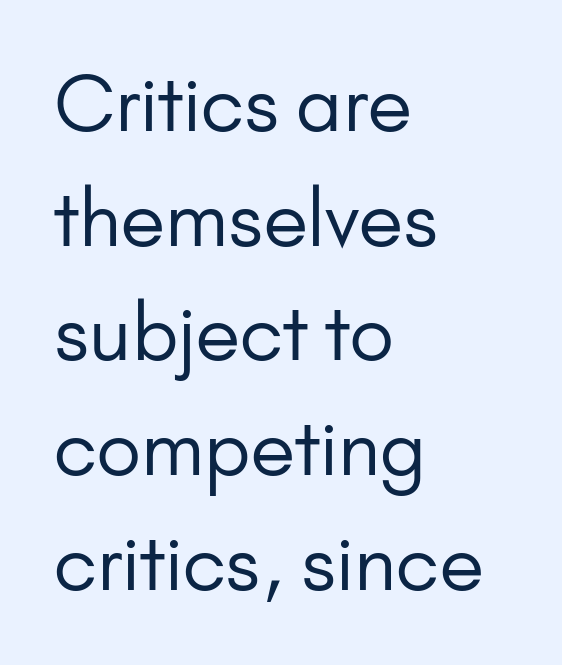
The lettering holds an erect, upright posture throughout. These lines are rendered in a variable-pitch font. How would I describe the line gaps? Plain and ordinary. The passage shown is not bold in any degree. The lines are quadded left.
